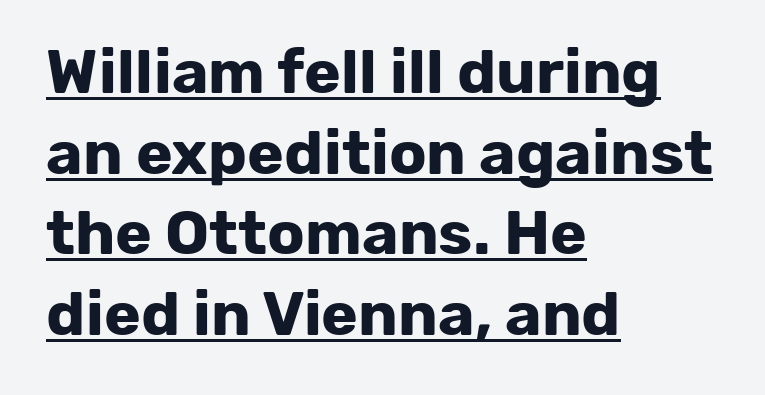
You could not count columns in this text — the font is proportionally spaced. The face used here has the dense, thick strokes of a bold. Check where the strokes stop: nothing finishes them off — pure sans. Each word holds together tightly as a unit, with standard inter-letter gaps. The ragged edge is on the right, which tells us the setting is flush left.
